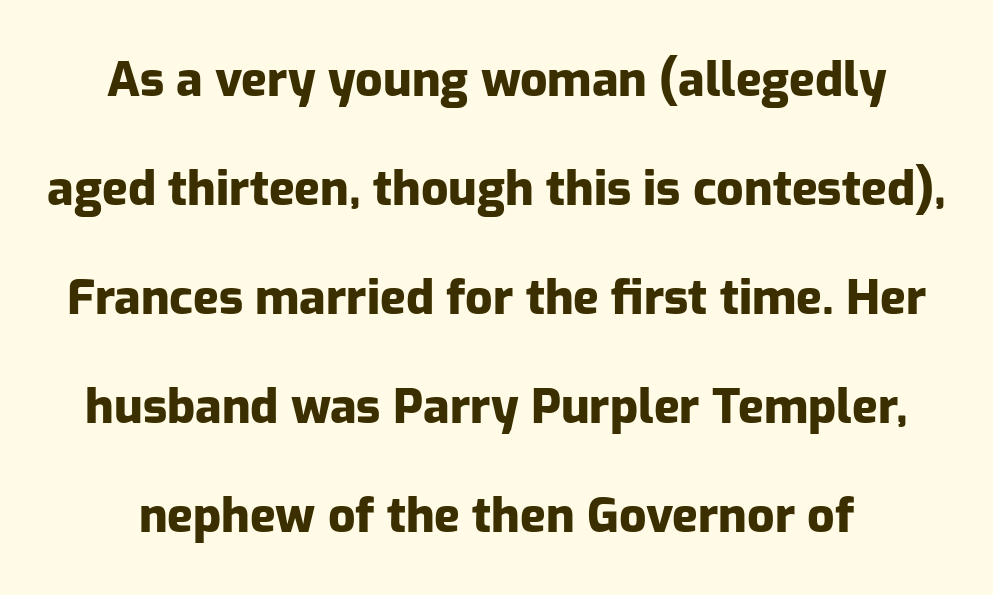
The image shows 48 px heavy sans-serif type, upright; set loose line spacing (2.27x), normal letter spacing, not underlined; low stroke contrast and a medium x-height.
